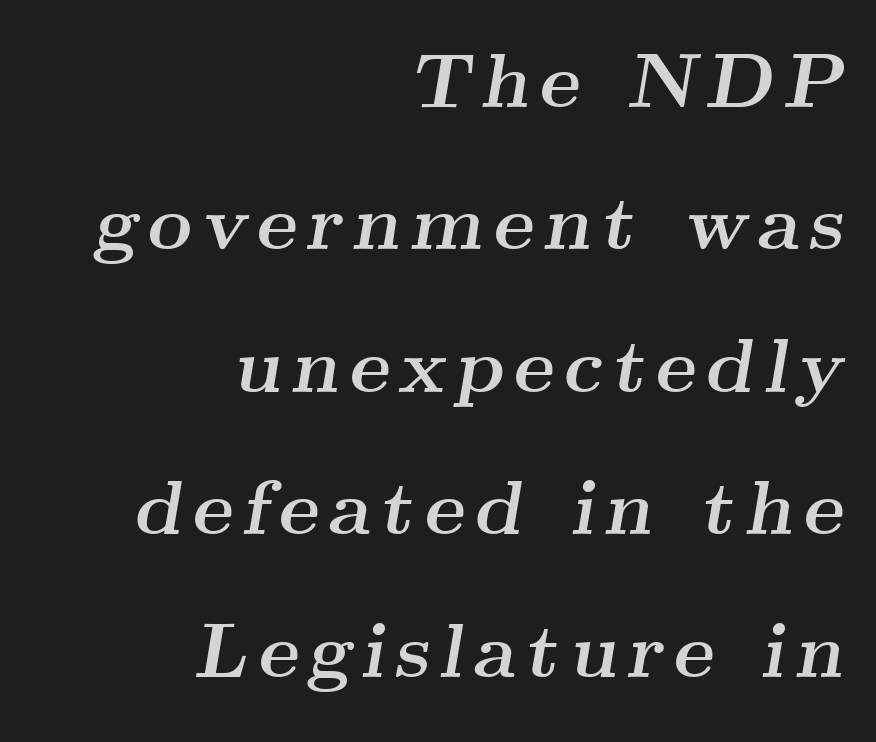
The ragged edge is on the left, which tells us the setting is flush right. The lettering tilts uniformly, giving the passage an italic look. Descender tails drop into unmarked territory. Strong, thick strokes mark this as bold type. Each letter's strokes conclude with small projecting serifs.
